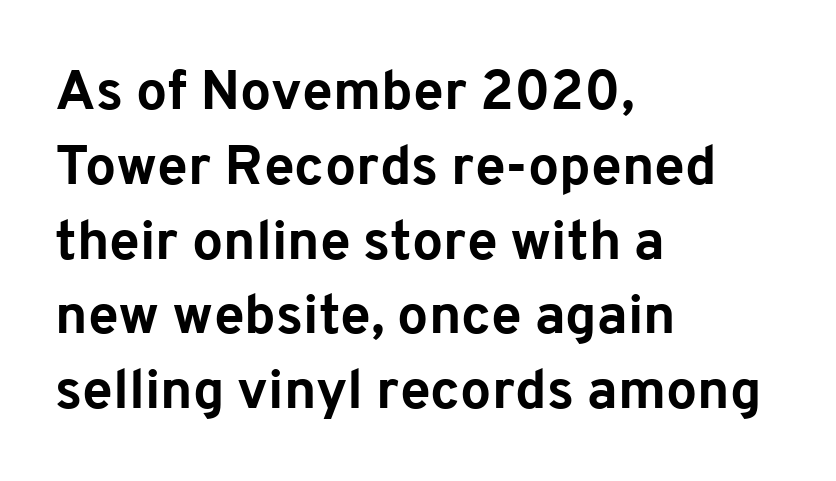
The image shows 55 px bold sans-serif type, upright; set left-aligned, normal line spacing (1.36x), normal letter spacing, not underlined; low stroke contrast and a medium x-height.
